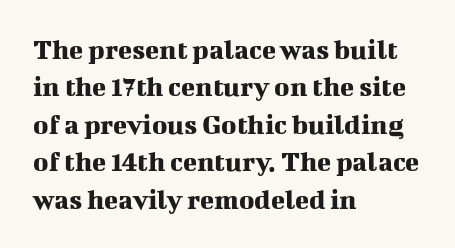
Q: Is the text italic (slanted)? A: No, it is upright.
Q: Is the typeface a serif or a sans-serif typeface? A: Serif.
Q: Is the text underlined? A: No.
Q: How is the paragraph aligned? A: Left-aligned.
Q: Is the spacing between letters normal or unusually wide? A: Normal.
Q: Is the spacing between lines tight, normal or loose? A: Normal.
Q: Width (condensed, normal, or wide)? A: Normal.
Q: Stroke contrast? A: Medium.
Q: x-height? A: Medium.
Q: Monospaced? A: No.
